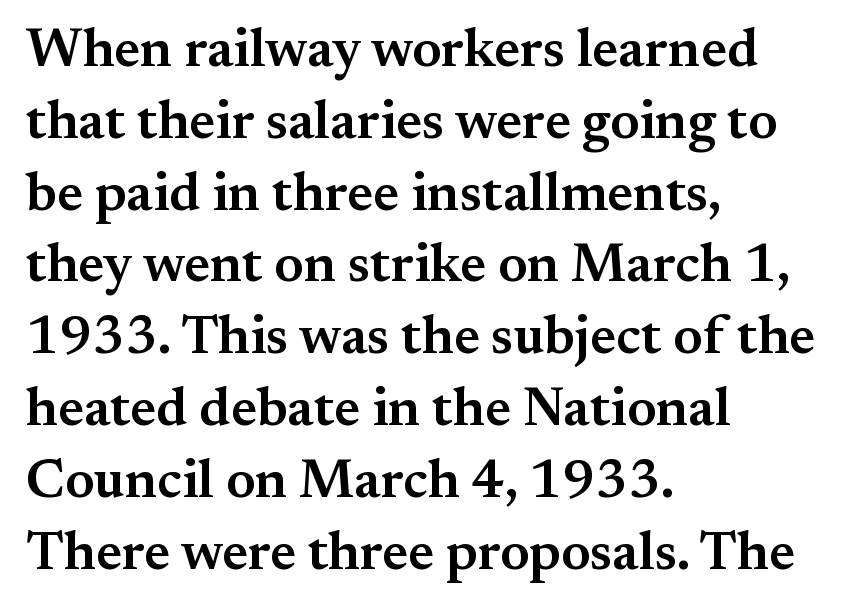
The area under the type is left untouched. Vertical spacing — default. There is no visible air inserted between adjacent glyphs. The lines in this sample share a left origin and differ only in where they stop. Each letter's strokes conclude with small projecting serifs.
